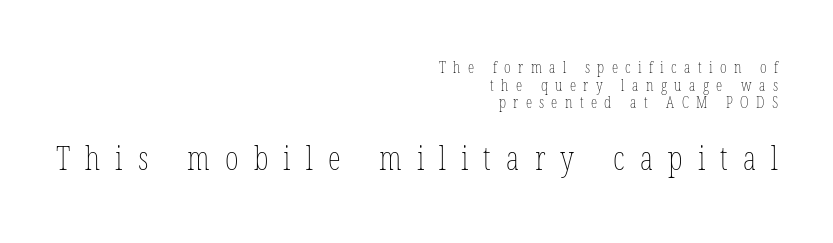
The image shows 33 px thin, condensed type, upright; set right-aligned, tight line spacing (1.1x), unusually wide letter spacing (+0.46 em), not underlined; the second (bottom) block is 2.06x larger; low stroke contrast and a medium x-height.
